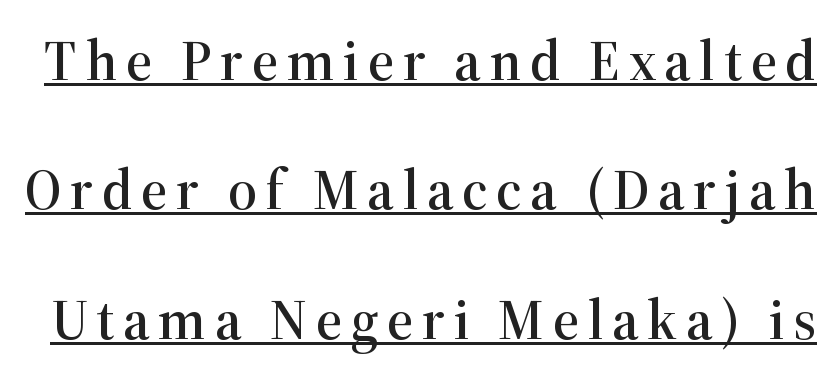
The image shows 57 px serif type, upright; set loose line spacing (2.27x), underlined; high stroke contrast and a medium x-height.
